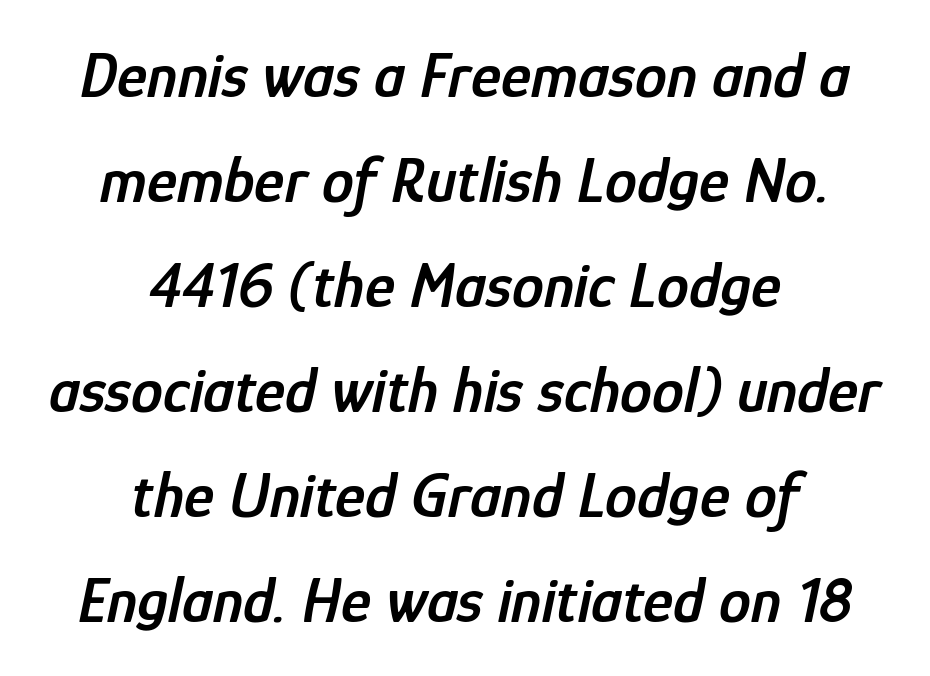
The image shows 64 px semibold, condensed type, italic (leaning right); set centered, normal line spacing (1.64x), normal letter spacing, not underlined; low stroke contrast and a medium x-height.
